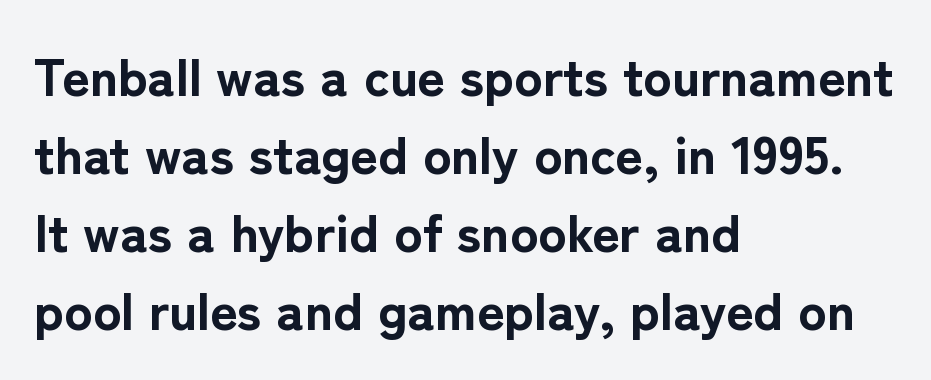
The image shows 53 px bold sans-serif type, upright; set left-aligned, normal line spacing (1.47x), normal letter spacing, not underlined; low stroke contrast and a medium x-height.
